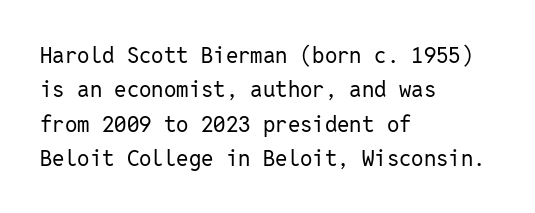
Q: Is the text bold? A: No.
Q: Is the text italic (slanted)? A: No, it is upright.
Q: Is the text underlined? A: No.
Q: How is the paragraph aligned? A: Left-aligned.
Q: Is the spacing between letters normal or unusually wide? A: Normal.
Q: Is the spacing between lines tight, normal or loose? A: Normal.
